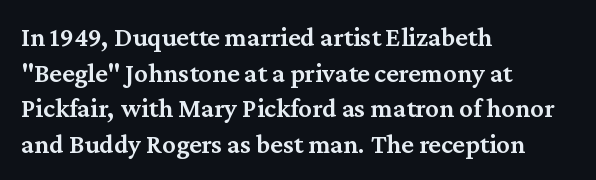
Compared with an ordinary text face, these strokes are moderately heavier — a semibold. The type sits square on the baseline with zero lean. The letters sit at their default tracking, neither squeezed nor spread. A normal amount of white space separates one row of letters from the next.
